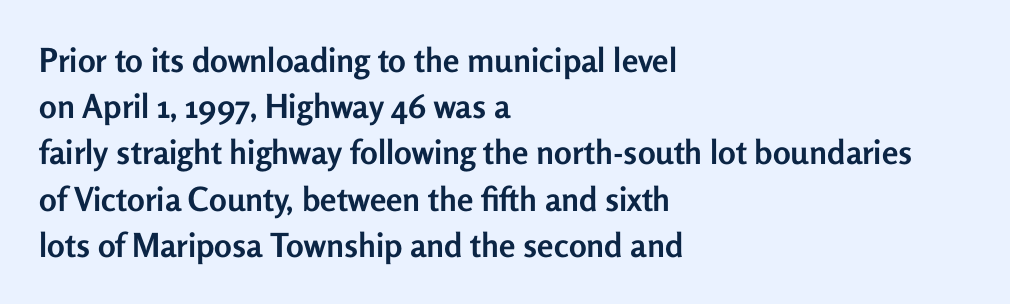
{"serif": "no", "italic": "no", "bold": "yes", "weight": "semibold", "width": "normal", "stroke_contrast": "low", "x_height": "medium", "monospaced": "no", "underline": "no", "align": "left", "line_spacing": "normal", "line_spacing_ratio": 1.4, "letter_spacing": "normal", "letter_spacing_em": 0.0, "glyph_px": 33}
